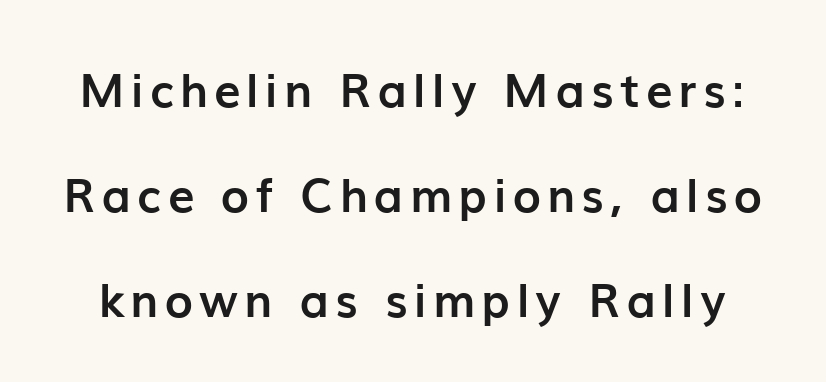
The image shows 47 px semibold sans-serif type, upright; set loose line spacing (2.23x), not underlined; low stroke contrast and a medium x-height.
